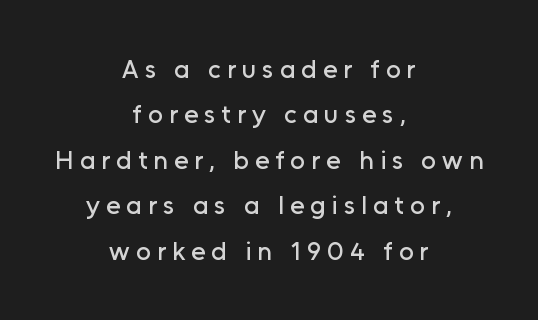
The image shows 26 px text type, upright; set centered, line spacing 1.75x, unusually wide letter spacing (+0.23 em), not underlined.
